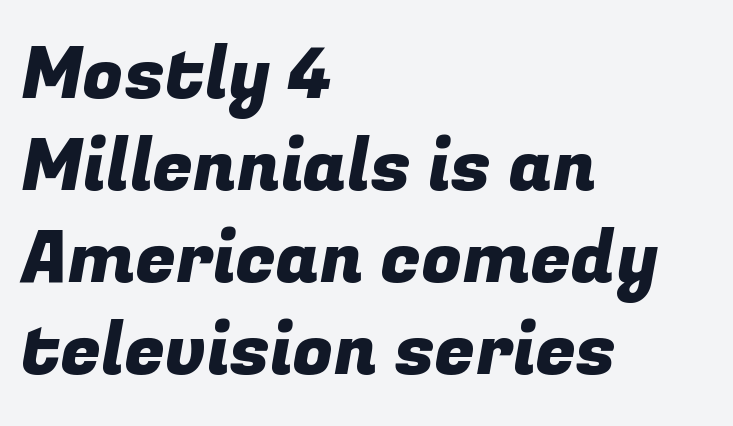
The image shows 73 px sans-serif type; set left-aligned, normal line spacing (1.26x), normal letter spacing, not underlined; low stroke contrast and a medium x-height.
